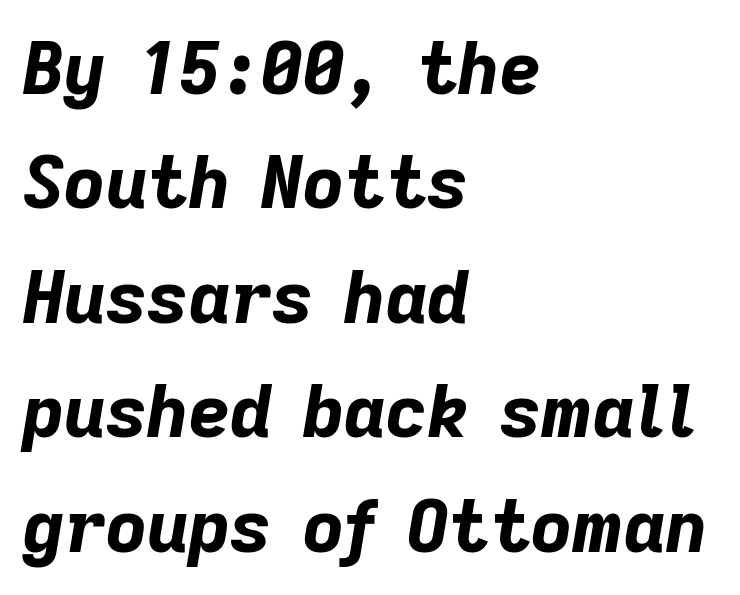
Q: Is the text bold? A: Yes.
Q: Is the text italic (slanted)? A: Yes, it leans right by about 9 degrees.
Q: Is the text underlined? A: No.
Q: How is the paragraph aligned? A: Left-aligned.
Q: Is the spacing between letters normal or unusually wide? A: Normal.
Q: Is the spacing between lines tight, normal or loose? A: Normal.
Q: Width (condensed, normal, or wide)? A: Normal.
Q: Stroke contrast? A: Low.
Q: x-height? A: Medium.
Q: Monospaced? A: No.
